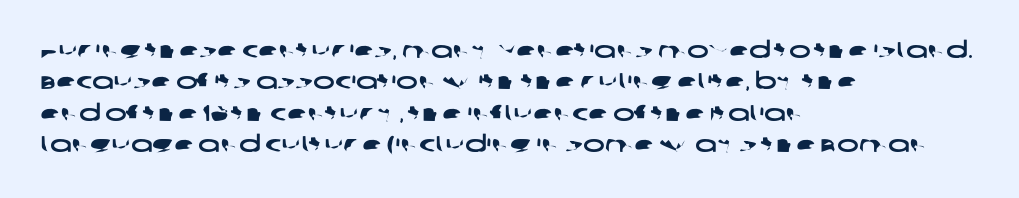
Q: Is the text underlined? A: No.
Q: How is the paragraph aligned? A: Left-aligned.
Q: Is the spacing between letters normal or unusually wide? A: Normal.
Q: Is the spacing between lines tight, normal or loose? A: Normal.
